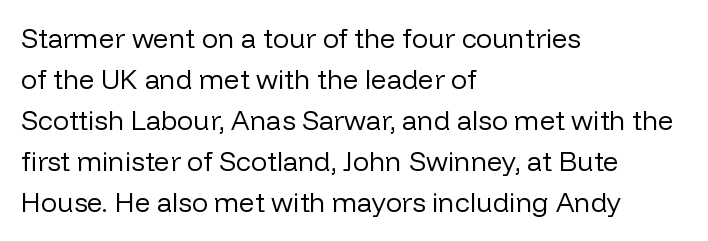
{"italic": "no", "bold": "no", "underline": "no", "align": "left", "line_spacing": "normal", "line_spacing_ratio": 1.52, "letter_spacing": "normal", "letter_spacing_em": 0.0, "glyph_px": 27}
